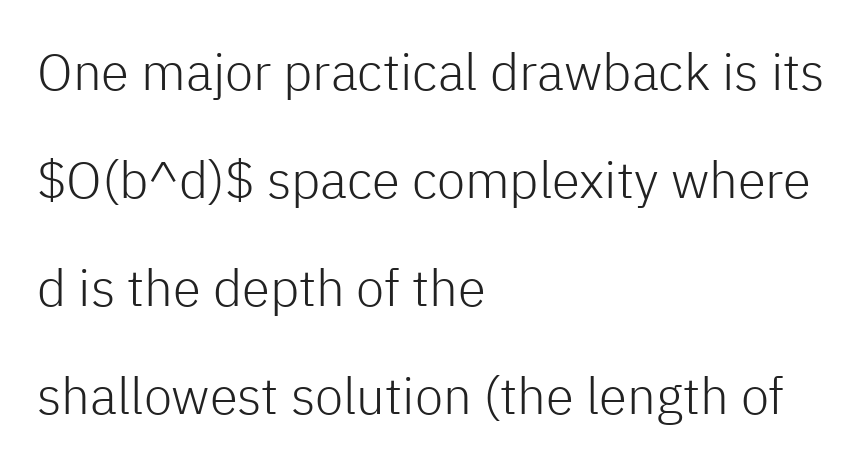
Every row of glyphs begins at an identical x-position on the left. Lines of text with bare space underneath. The rendering keeps characters at their native spacing. Characters remain perfectly vertical along every line. The designer dialed line spacing up above the default.
